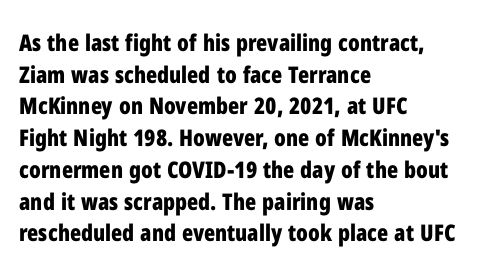
Q: Is the text bold? A: Yes.
Q: Is the text italic (slanted)? A: No, it is upright.
Q: Is the text underlined? A: No.
Q: How is the paragraph aligned? A: Left-aligned.
Q: Is the spacing between letters normal or unusually wide? A: Normal.
Q: Is the spacing between lines tight, normal or loose? A: Normal.
